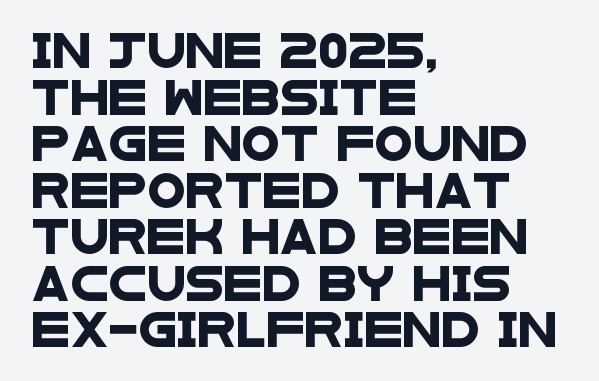
The image shows 35 px wide sans-serif type; set left-aligned, normal line spacing (1.33x), normal letter spacing, not underlined; low stroke contrast and a large x-height.
